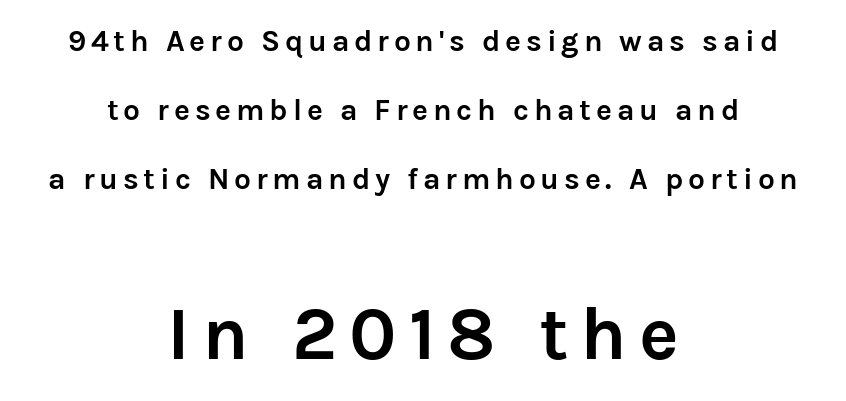
Q: Is the text bold? A: Yes.
Q: Is the text italic (slanted)? A: No, it is upright.
Q: Is the typeface a serif or a sans-serif typeface? A: Sans-serif.
Q: Is the text underlined? A: No.
Q: How is the paragraph aligned? A: Centered.
Q: Is the spacing between lines tight, normal or loose? A: Loose.
Q: Which block of text is set in a larger size, the first (top) or the second (bottom)? A: The second (bottom) one.
Q: Width (condensed, normal, or wide)? A: Normal.
Q: Stroke contrast? A: Low.
Q: x-height? A: Medium.
Q: Monospaced? A: No.
